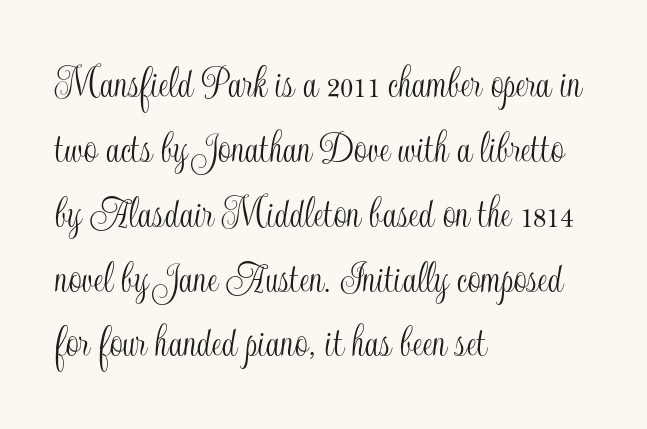
Q: Is the text italic (slanted)? A: Yes.
Q: Is the text underlined? A: No.
Q: How is the paragraph aligned? A: Left-aligned.
Q: Is the spacing between letters normal or unusually wide? A: Normal.
Q: Is the spacing between lines tight, normal or loose? A: Normal.
Q: Width (condensed, normal, or wide)? A: Condensed.
Q: x-height? A: Small.
Q: Monospaced? A: No.
